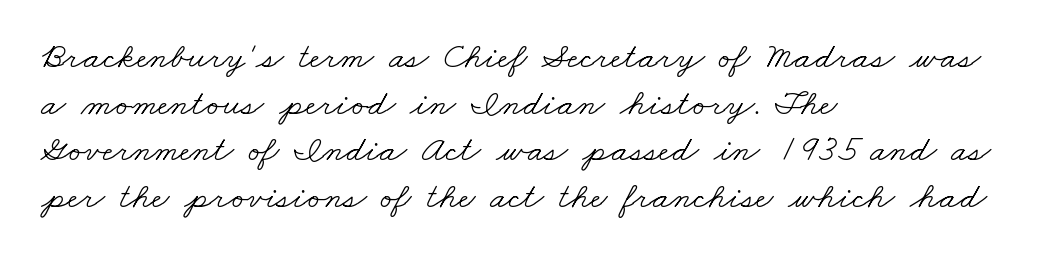
Interline gaps are of average width in this sample. Is the letter spacing exaggerated? No — it looks like the ordinary default. Is this a heavy cut? Hardly; it is regular or lighter. Beneath every word, the page is bare. Where is the straight margin? On the left.
